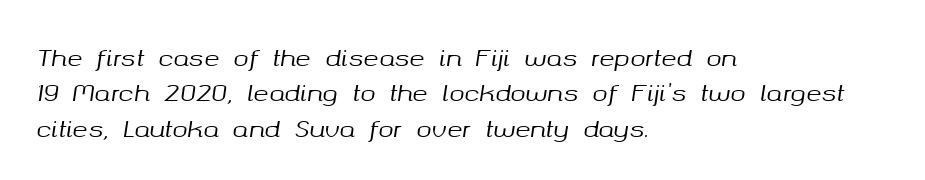
Q: Is the text italic (slanted)? A: Yes, it leans right by about 8 degrees.
Q: Is the text underlined? A: No.
Q: How is the paragraph aligned? A: Left-aligned.
Q: Is the spacing between letters normal or unusually wide? A: Normal.
Q: Is the spacing between lines tight, normal or loose? A: Normal.
